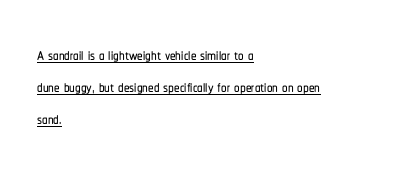
The image shows 22 px text type, upright; set left-aligned, normal line spacing (1.45x), normal letter spacing, underlined.
